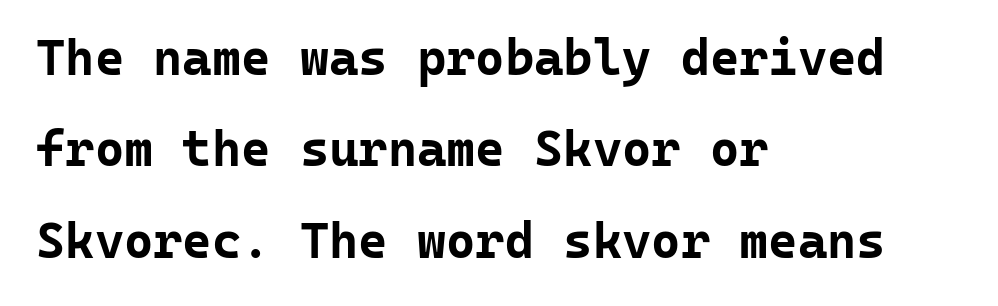
Q: Is the text bold? A: Yes.
Q: Is the text italic (slanted)? A: No, it is upright.
Q: Is the typeface a serif or a sans-serif typeface? A: Sans-serif.
Q: Is the text underlined? A: No.
Q: How is the paragraph aligned? A: Left-aligned.
Q: Is the spacing between letters normal or unusually wide? A: Normal.
Q: Width (condensed, normal, or wide)? A: Normal.
Q: Stroke contrast? A: Low.
Q: x-height? A: Medium.
Q: Monospaced? A: Yes.
